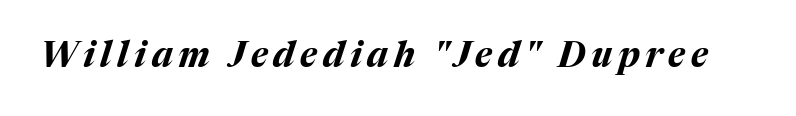
Q: Is the text bold? A: Yes.
Q: Is the text italic (slanted)? A: Yes, it leans right by about 17 degrees.
Q: Is the text underlined? A: No.
Q: Width (condensed, normal, or wide)? A: Normal.
Q: Stroke contrast? A: Medium.
Q: x-height? A: Medium.
Q: Monospaced? A: No.
